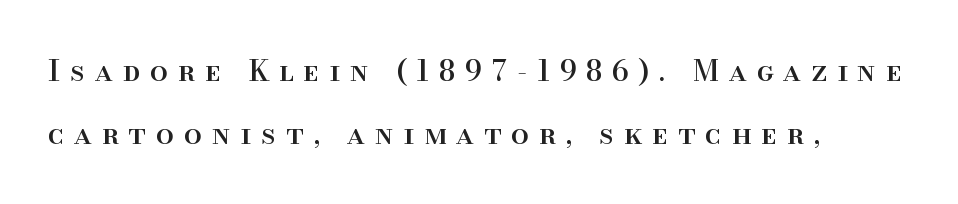
{"serif": "yes", "italic": "no", "width": "normal", "stroke_contrast": "high", "x_height": "small", "monospaced": "no", "underline": "no", "align": "left", "line_spacing": "loose", "line_spacing_ratio": 2.17, "letter_spacing": "wide", "letter_spacing_em": 0.34, "glyph_px": 29}
